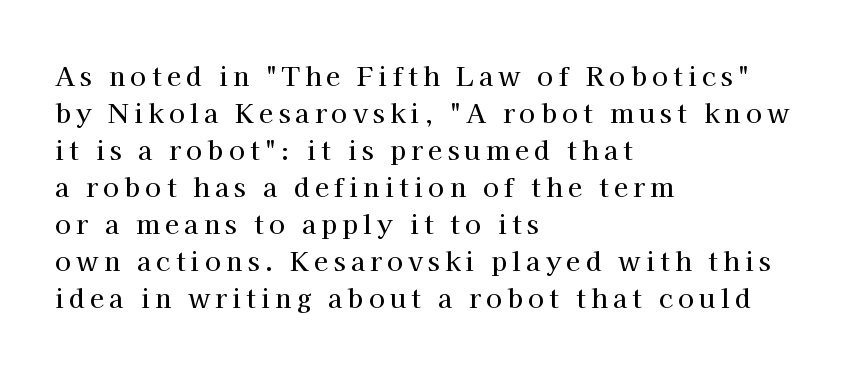
The image shows 26 px text type, upright; set left-aligned, normal line spacing (1.42x), unusually wide letter spacing (+0.2 em), not underlined.
